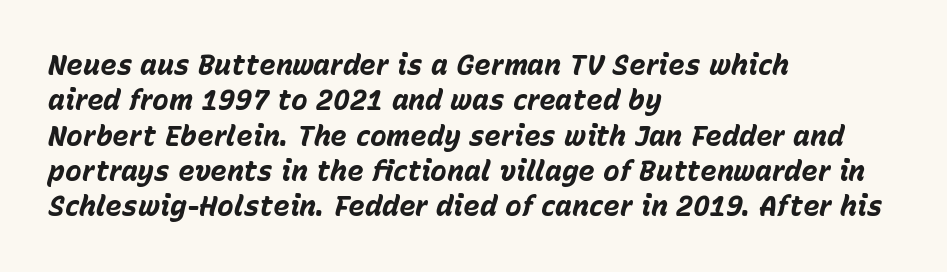
Q: Is the text bold? A: Yes.
Q: Is the text italic (slanted)? A: Yes, it leans right by about 15 degrees.
Q: Is the text underlined? A: No.
Q: How is the paragraph aligned? A: Left-aligned.
Q: Is the spacing between letters normal or unusually wide? A: Normal.
Q: Is the spacing between lines tight, normal or loose? A: Normal.
Q: Width (condensed, normal, or wide)? A: Normal.
Q: Stroke contrast? A: Low.
Q: x-height? A: Medium.
Q: Monospaced? A: No.
